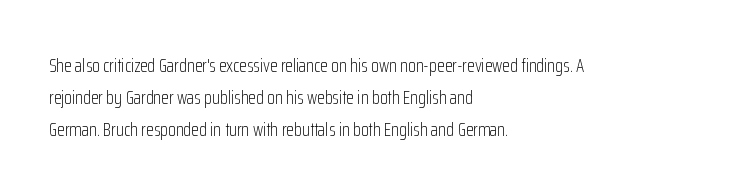
Caption: standard tracking, unaltered. The line-height multiplier appears to be the usual default. Type without underlining. This sample uses an upright cut, with every glyph sitting square on the baseline. This rendering uses left alignment, leaving the right contour irregular. The characters are drawn with everyday or finer stroke widths.
